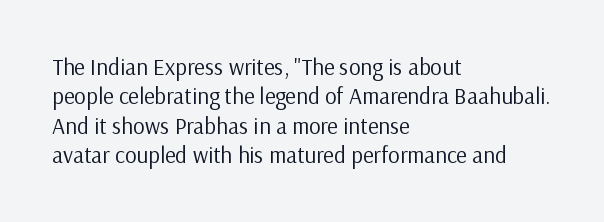
Q: Is the text bold? A: No.
Q: Is the text italic (slanted)? A: No, it is upright.
Q: Is the text underlined? A: No.
Q: How is the paragraph aligned? A: Left-aligned.
Q: Is the spacing between letters normal or unusually wide? A: Normal.
Q: Is the spacing between lines tight, normal or loose? A: Normal.
